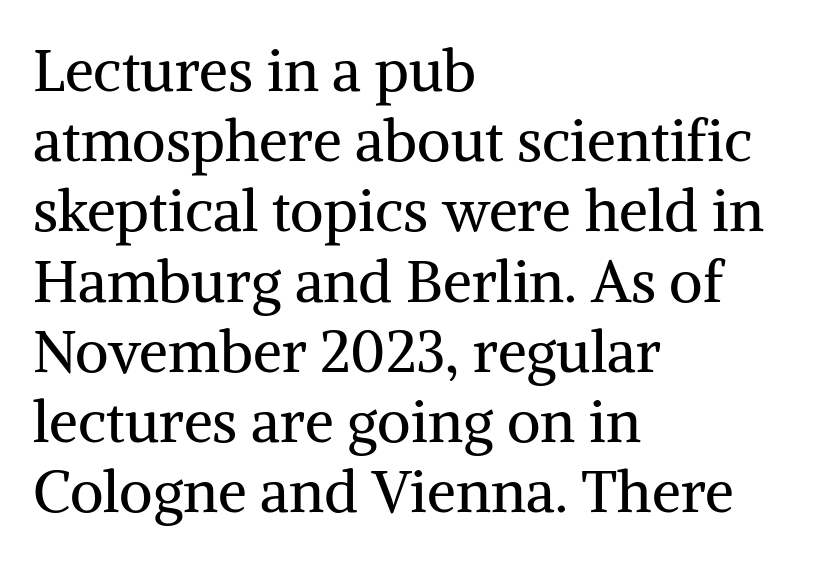
The image shows 58 px regular-weight serif type, upright; set left-aligned, line spacing 1.21x, normal letter spacing, not underlined; medium stroke contrast and a medium x-height.
